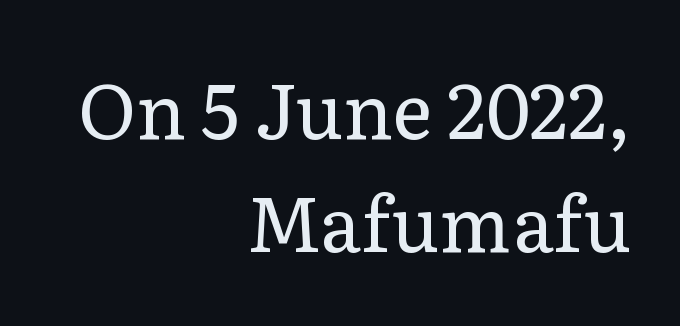
{"serif": "yes", "italic": "no", "bold": "no", "weight": "regular", "width": "normal", "stroke_contrast": "low", "x_height": "medium", "monospaced": "no", "underline": "no", "align": "right", "line_spacing": "normal", "line_spacing_ratio": 1.49, "letter_spacing": "normal", "letter_spacing_em": 0.0, "glyph_px": 76}
